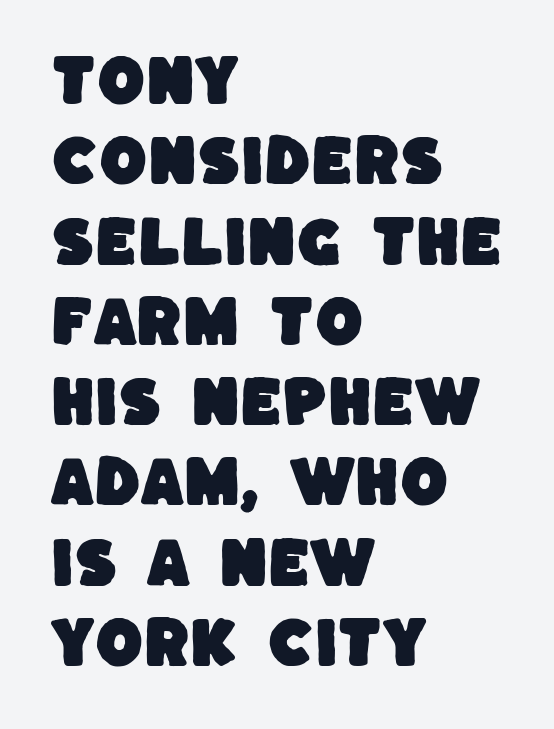
Q: Is the typeface a serif or a sans-serif typeface? A: Sans-serif.
Q: Is the text underlined? A: No.
Q: How is the paragraph aligned? A: Left-aligned.
Q: Is the spacing between letters normal or unusually wide? A: Normal.
Q: Is the spacing between lines tight, normal or loose? A: Normal.
Q: Width (condensed, normal, or wide)? A: Normal.
Q: Stroke contrast? A: Low.
Q: x-height? A: Large.
Q: Monospaced? A: No.
